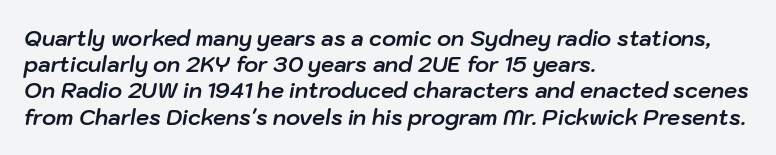
{"italic": "yes", "lean": "right", "slant_degrees": 10, "bold": "yes", "underline": "no", "align": "left", "line_spacing": "normal", "line_spacing_ratio": 1.25, "letter_spacing": "normal", "letter_spacing_em": 0.0, "glyph_px": 21}
